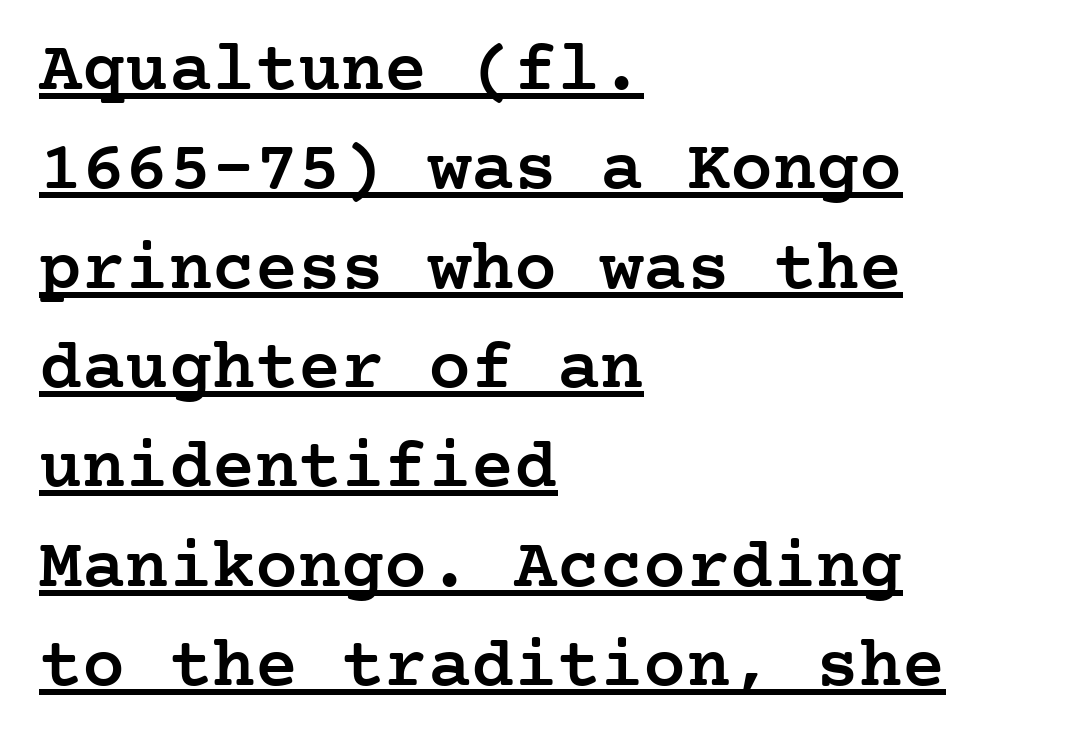
The image shows 72 px semibold serif type, upright; set left-aligned, normal line spacing (1.38x), normal letter spacing, underlined; low stroke contrast and a medium x-height.
